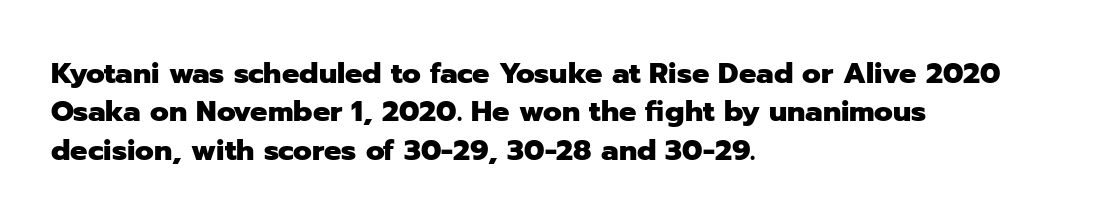
The image shows 29 px heavy sans-serif type, upright; set left-aligned, normal line spacing (1.32x), normal letter spacing, not underlined; low stroke contrast and a medium x-height.
